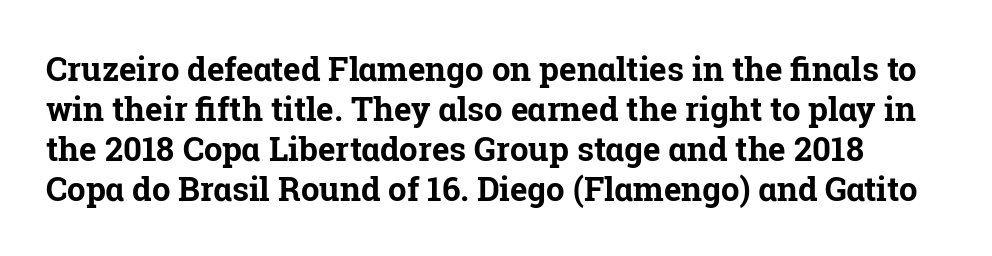
The text was rendered using a seriffed face with decorative stroke endings. The type sits square on the baseline with zero lean. Spacing between characters is what you'd get straight out of the box. These lines carry a lot of weight — the face is fully bold.
